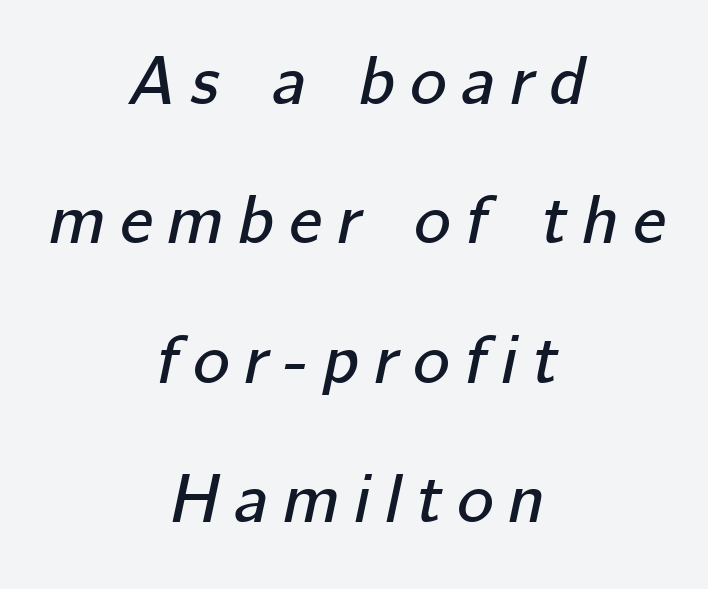
{"italic": "yes", "lean": "right", "slant_degrees": 12, "width": "normal", "stroke_contrast": "low", "x_height": "medium", "monospaced": "no", "underline": "no", "align": "center", "line_spacing": "loose", "line_spacing_ratio": 2.02, "letter_spacing": "wide", "letter_spacing_em": 0.22, "glyph_px": 69}
